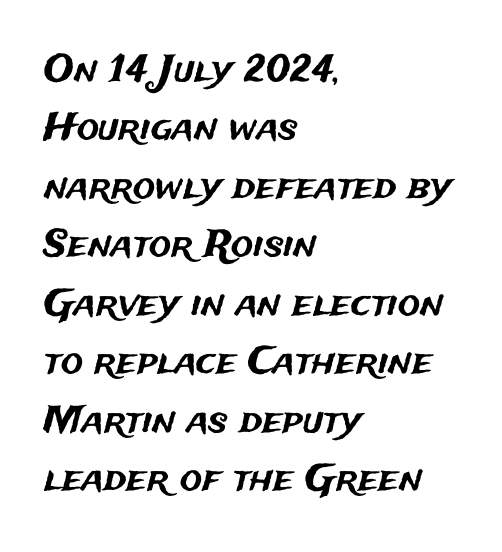
The rendering keeps characters at their native spacing. Do the characters align in a grid? No, the font is proportional. One-word summary of the alignment: left. The type family on display is of the sans-serif kind. The leading is moderate, giving the passage an even texture.
